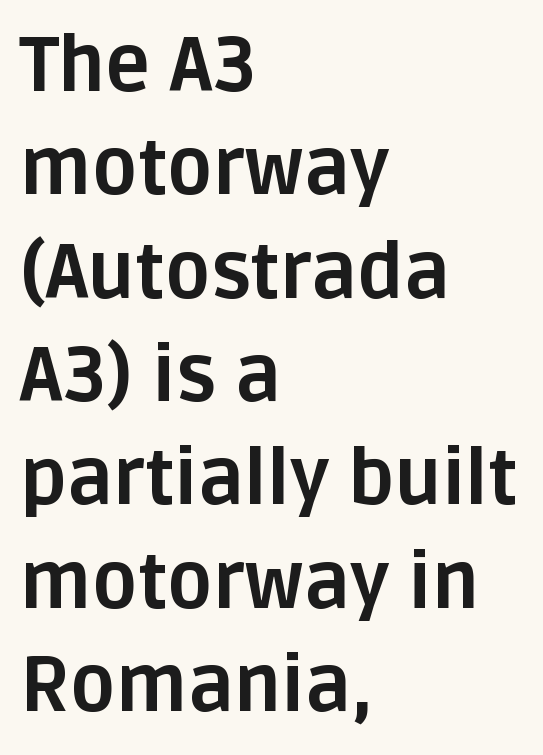
{"serif": "no", "italic": "no", "bold": "yes", "weight": "bold", "width": "normal", "stroke_contrast": "low", "x_height": "large", "monospaced": "no", "underline": "no", "align": "left", "line_spacing": "normal", "line_spacing_ratio": 1.36, "letter_spacing": "normal", "letter_spacing_em": 0.0, "glyph_px": 76}
